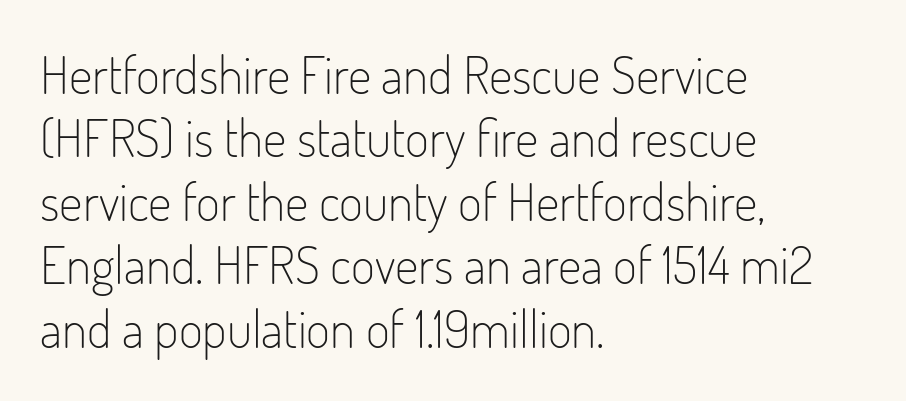
{"serif": "no", "italic": "no", "bold": "no", "weight": "light", "width": "condensed", "stroke_contrast": "low", "x_height": "small", "monospaced": "no", "underline": "no", "align": "left", "line_spacing_ratio": 1.22, "letter_spacing": "normal", "letter_spacing_em": 0.0, "glyph_px": 52}
